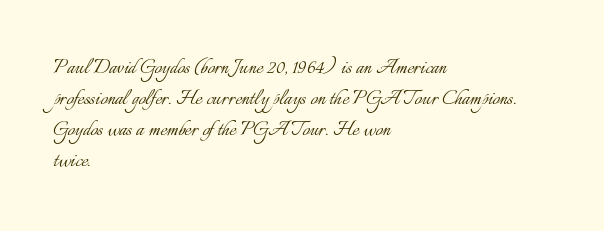
The image shows 25 px text type; set left-aligned, line spacing 1.24x, normal letter spacing, not underlined.
